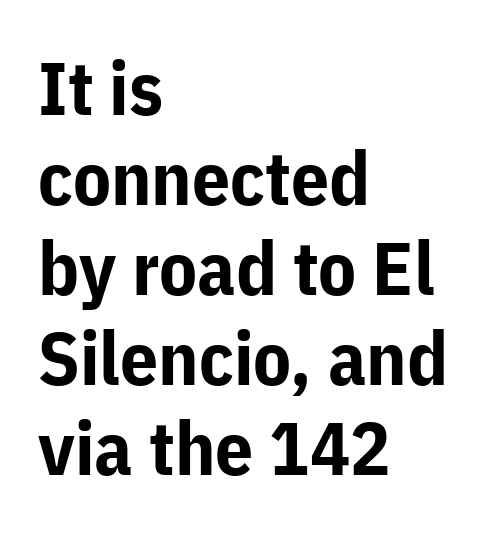
The image shows 75 px bold sans-serif type, upright; set left-aligned, line spacing 1.2x, normal letter spacing, not underlined; low stroke contrast and a medium x-height.
